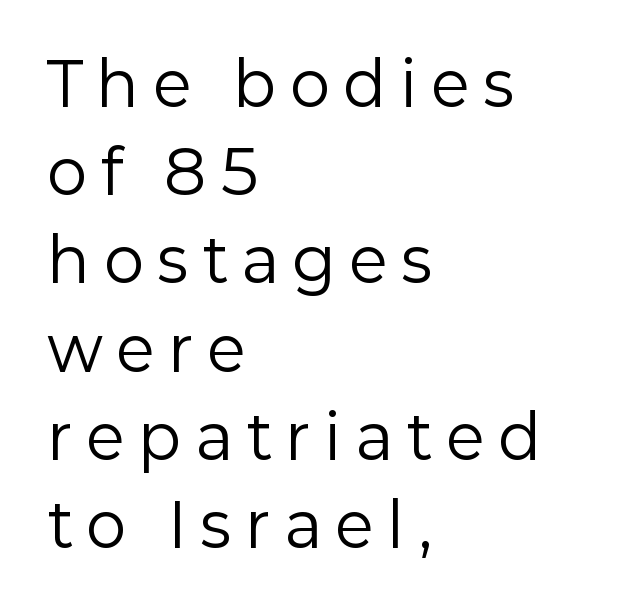
Compared with typical paragraphs, the rows here are spaced about the same. Each line starts at the same left margin while the right side varies. Look at the bottom of the vertical strokes: they stop flat, with no serifs. Style check: upright. The rendering uses natural spacing where letterforms have individual widths.
